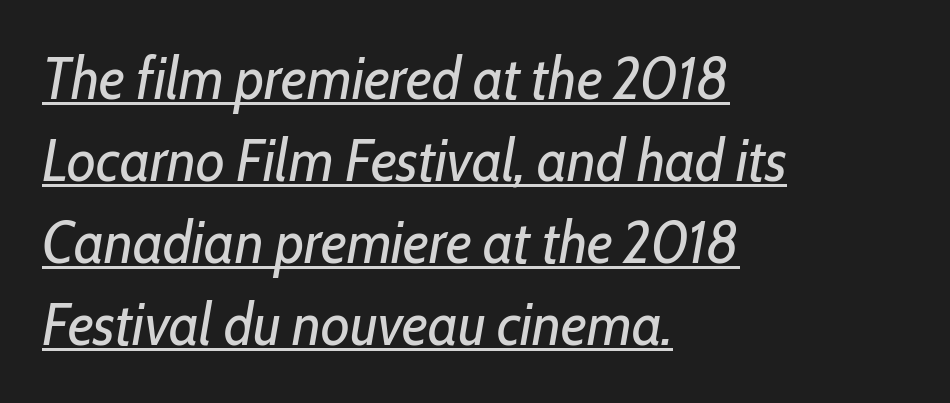
The image shows 59 px regular-weight, condensed type, italic (leaning right); set left-aligned, normal line spacing (1.39x), normal letter spacing, underlined; low stroke contrast and a medium x-height.
